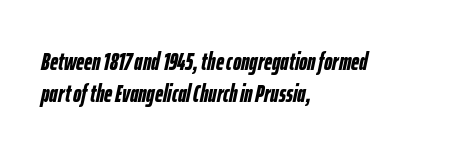
The image shows 25 px bold type, italic (leaning right); set left-aligned, normal line spacing (1.27x), normal letter spacing, not underlined.
